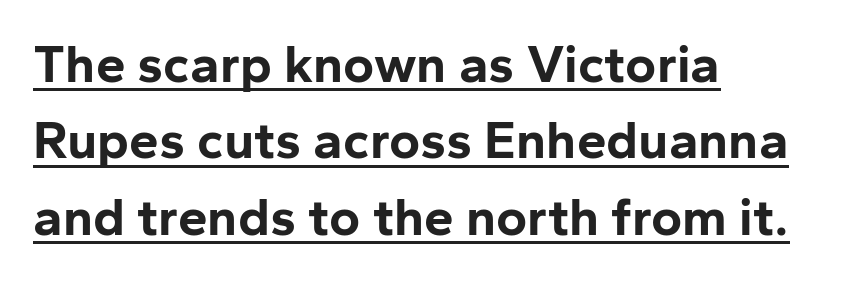
Q: Is the text bold? A: Yes.
Q: Is the text italic (slanted)? A: No, it is upright.
Q: Is the typeface a serif or a sans-serif typeface? A: Sans-serif.
Q: Is the text underlined? A: Yes.
Q: How is the paragraph aligned? A: Left-aligned.
Q: Is the spacing between letters normal or unusually wide? A: Normal.
Q: Is the spacing between lines tight, normal or loose? A: Normal.
Q: Width (condensed, normal, or wide)? A: Normal.
Q: Stroke contrast? A: Low.
Q: x-height? A: Medium.
Q: Monospaced? A: No.
